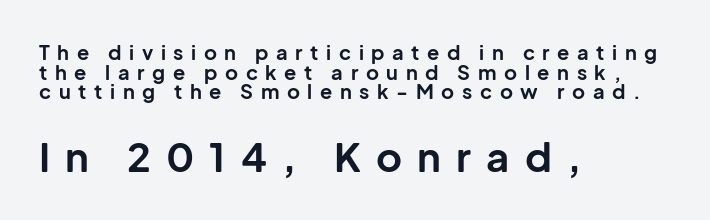
Q: Is the text bold? A: Yes.
Q: Is the text italic (slanted)? A: No, it is upright.
Q: Is the typeface a serif or a sans-serif typeface? A: Sans-serif.
Q: Is the text underlined? A: No.
Q: How is the paragraph aligned? A: Left-aligned.
Q: Is the spacing between letters normal or unusually wide? A: Unusually wide.
Q: Is the spacing between lines tight, normal or loose? A: Tight.
Q: Which block of text is set in a larger size, the first (top) or the second (bottom)? A: The second (bottom) one.
Q: Width (condensed, normal, or wide)? A: Normal.
Q: Stroke contrast? A: Low.
Q: x-height? A: Medium.
Q: Monospaced? A: No.
